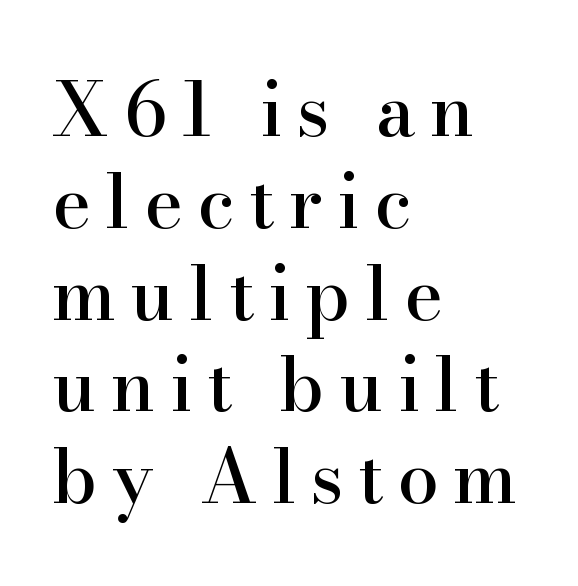
{"serif": "yes", "italic": "no", "width": "normal", "stroke_contrast": "high", "x_height": "small", "monospaced": "no", "underline": "no", "align": "left", "line_spacing_ratio": 1.24, "glyph_px": 74}
